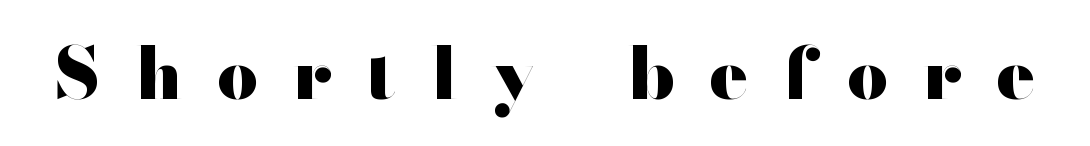
The image shows 72 px heavy, wide sans-serif type, upright; set unusually wide letter spacing (+0.48 em), not underlined; high stroke contrast and a small x-height.
